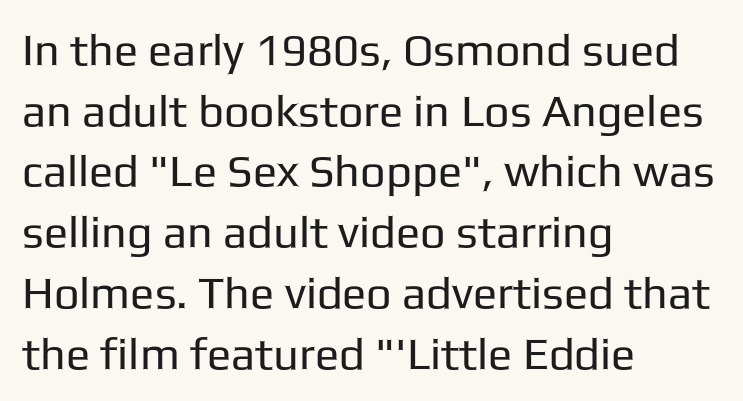
The image shows 45 px regular-weight sans-serif type, upright; set left-aligned, normal line spacing (1.35x), normal letter spacing, not underlined; low stroke contrast and a medium x-height.
